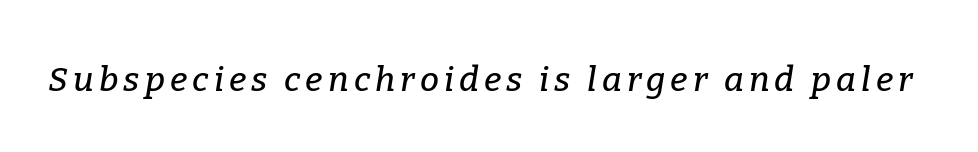
{"serif": "yes", "italic": "yes", "lean": "right", "slant_degrees": 9, "width": "normal", "stroke_contrast": "low", "x_height": "medium", "monospaced": "no", "underline": "no", "glyph_px": 34}
